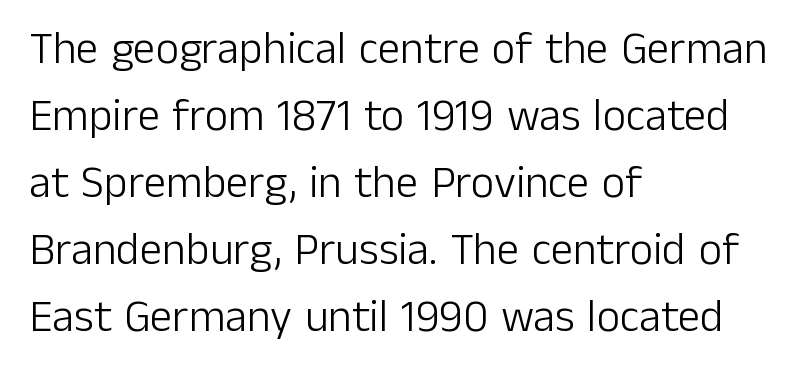
{"serif": "no", "italic": "no", "bold": "no", "weight": "light", "width": "normal", "stroke_contrast": "low", "x_height": "medium", "monospaced": "no", "underline": "no", "align": "left", "line_spacing": "normal", "line_spacing_ratio": 1.49, "letter_spacing": "normal", "letter_spacing_em": 0.0, "glyph_px": 45}
